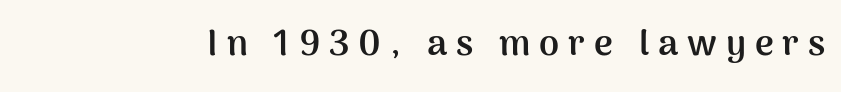
The space directly below the letters is spotless. Look at the bottom of the vertical strokes: they stop flat, with no serifs. Plenty of ink on the page — the face is bold. The tracking jumps out immediately: characters are airy and widely separated. A typesetter would call this proportional, since set widths differ per character. Posture: vertical.
